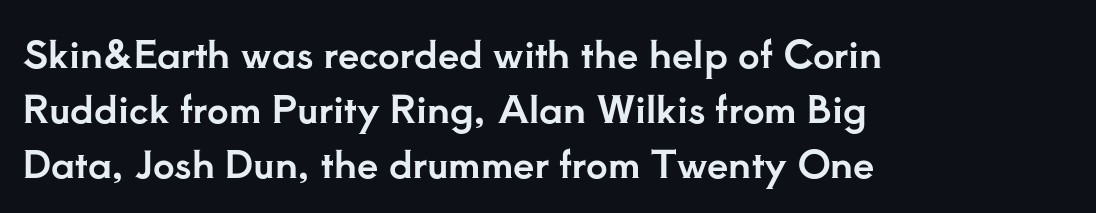
{"serif": "yes", "italic": "no", "width": "normal", "stroke_contrast": "low", "x_height": "small", "monospaced": "no", "underline": "no", "align": "left", "line_spacing": "normal", "line_spacing_ratio": 1.45, "letter_spacing": "normal", "letter_spacing_em": 0.0, "glyph_px": 38}
